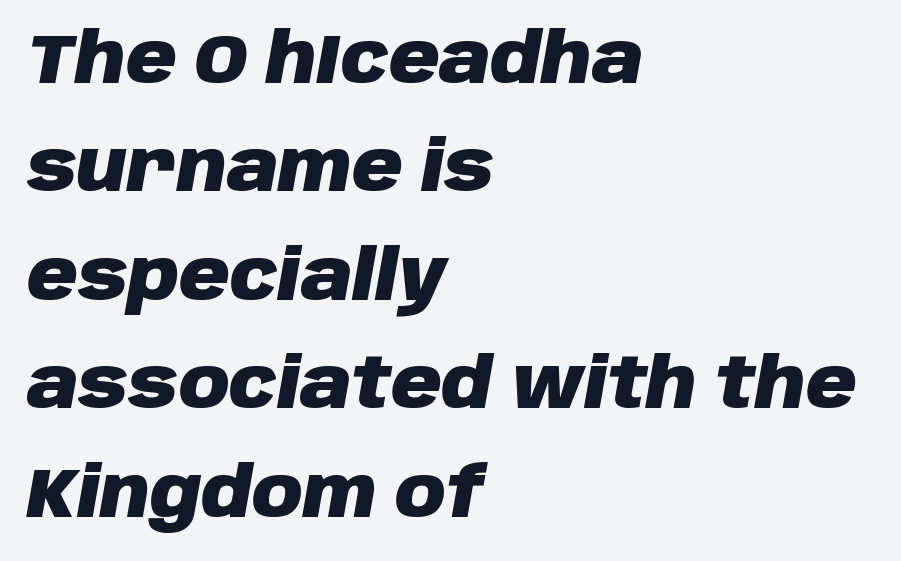
The image shows 70 px heavy type, italic (leaning right); set left-aligned, normal line spacing (1.55x), normal letter spacing, not underlined; low stroke contrast and a large x-height.
